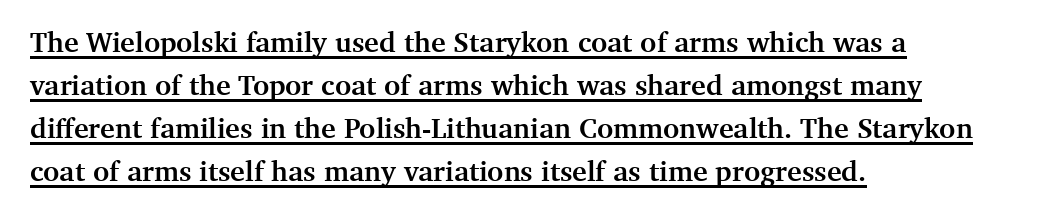
All the whitespace from short lines collects on the right. These lines are composed in type with serifs. These lines are rendered in a variable-pitch font. The lettering stays uniformly vertical, giving the passage a roman look. The face used here appears with an underline applied. The font is running at its bold setting.
